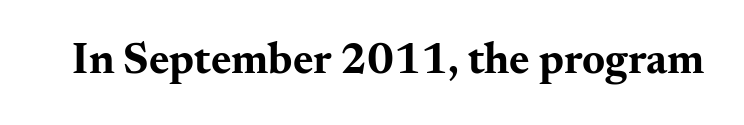
Q: Is the text bold? A: Yes.
Q: Is the text italic (slanted)? A: No, it is upright.
Q: Is the typeface a serif or a sans-serif typeface? A: Serif.
Q: Is the text underlined? A: No.
Q: Is the spacing between letters normal or unusually wide? A: Normal.
Q: Width (condensed, normal, or wide)? A: Wide.
Q: Stroke contrast? A: Medium.
Q: x-height? A: Small.
Q: Monospaced? A: No.
